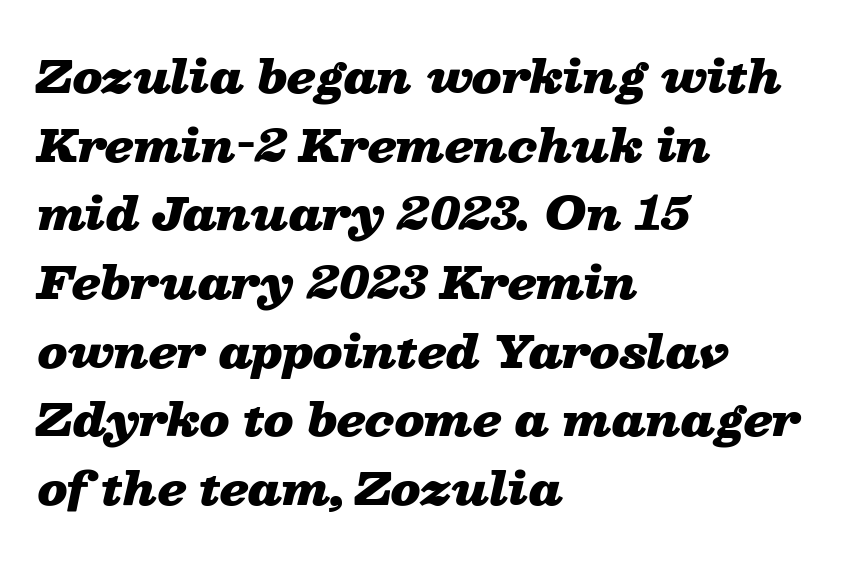
These lines keep a tight, regular rhythm from letter to letter. Just letters on the line, the space beneath them empty. These lines stack with their left ends in a neat column. Evenly set lines give the paragraph a standard silhouette. The face used here has a pronounced slope to its letters. A typesetter would call this proportional, since set widths differ per character.
